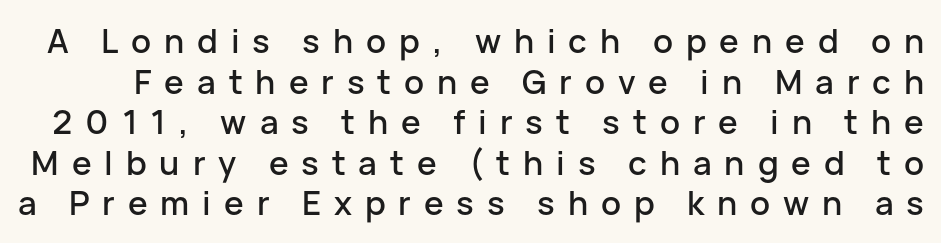
Q: Is the text italic (slanted)? A: No, it is upright.
Q: Is the typeface a serif or a sans-serif typeface? A: Sans-serif.
Q: Is the text underlined? A: No.
Q: Is the spacing between letters normal or unusually wide? A: Unusually wide.
Q: Width (condensed, normal, or wide)? A: Normal.
Q: Stroke contrast? A: Low.
Q: x-height? A: Medium.
Q: Monospaced? A: No.
